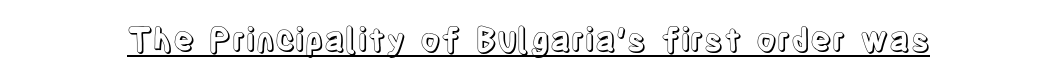
The passage shown is underscored from start to finish. The passage shown is typed in a proportional face where columns would drift. Observe the ordinary spacing: letters are neighbours, not strangers. Unlike italic type, these characters show no tilt at all.
